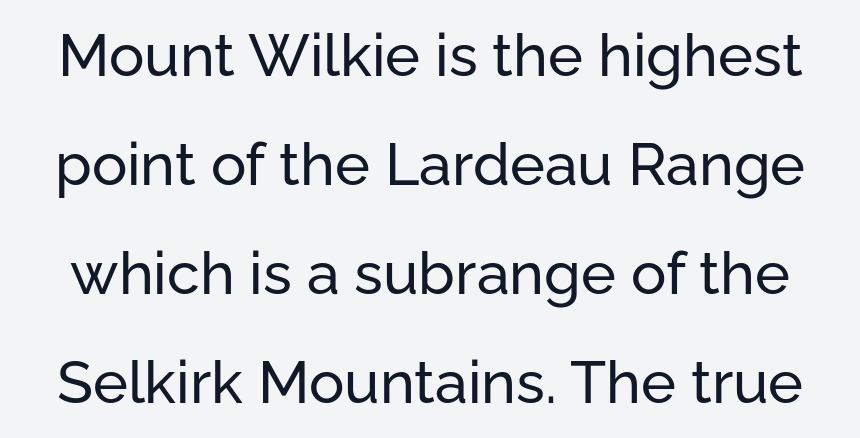
Each row of text sits above clean, open space. Unlike italic type, these characters show no tilt at all. There is no visible air inserted between adjacent glyphs. The glyphs in this specimen are sans serif.
